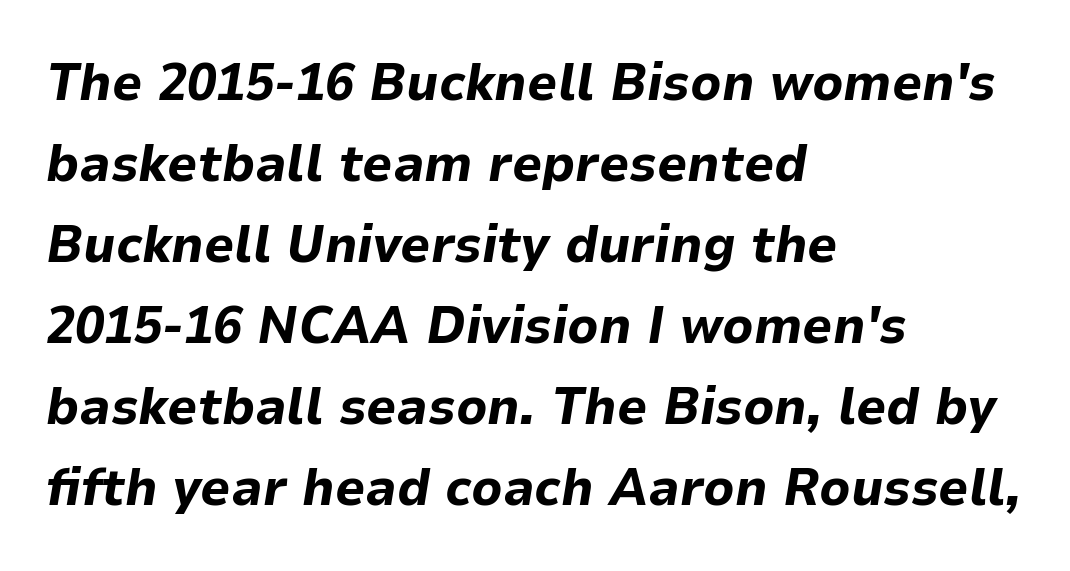
The image shows 53 px bold type, italic (leaning right); set left-aligned, normal line spacing (1.53x), normal letter spacing, not underlined; low stroke contrast and a medium x-height.
